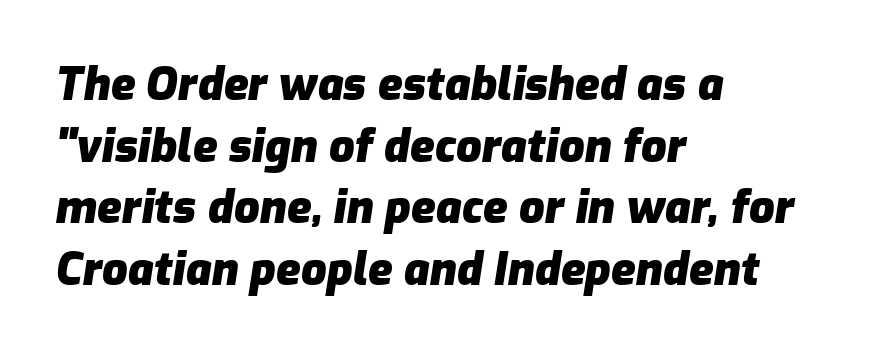
The image shows 45 px heavy type, italic (leaning right); set left-aligned, normal line spacing (1.37x), normal letter spacing, not underlined; low stroke contrast and a medium x-height.
